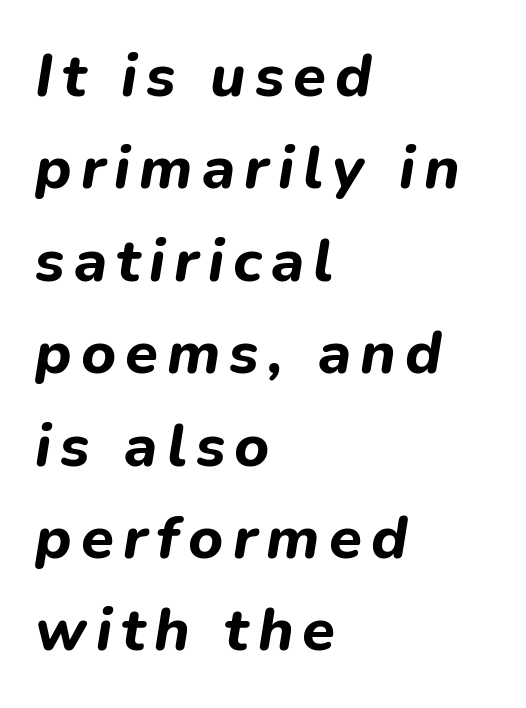
These lines stack with their left ends in a neat column. Is this a fixed-width face? No — the glyphs have proportional, varying widths. As a designer I'd log this as weight 700, bold. Beneath every word, the page is bare. When letters slant like this, we call the style italic. The lines sit at an ordinary, default distance from one another.
